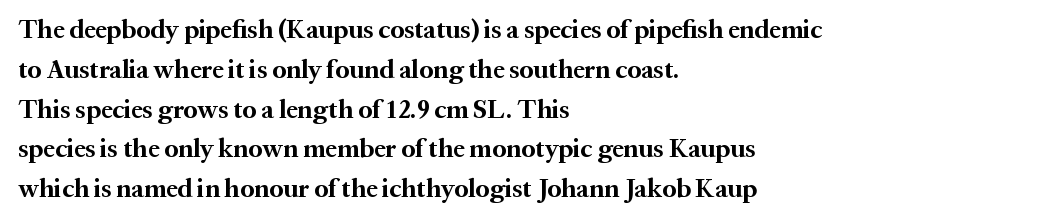
The image shows 26 px bold type, upright; set left-aligned, normal line spacing (1.53x), normal letter spacing, not underlined.
